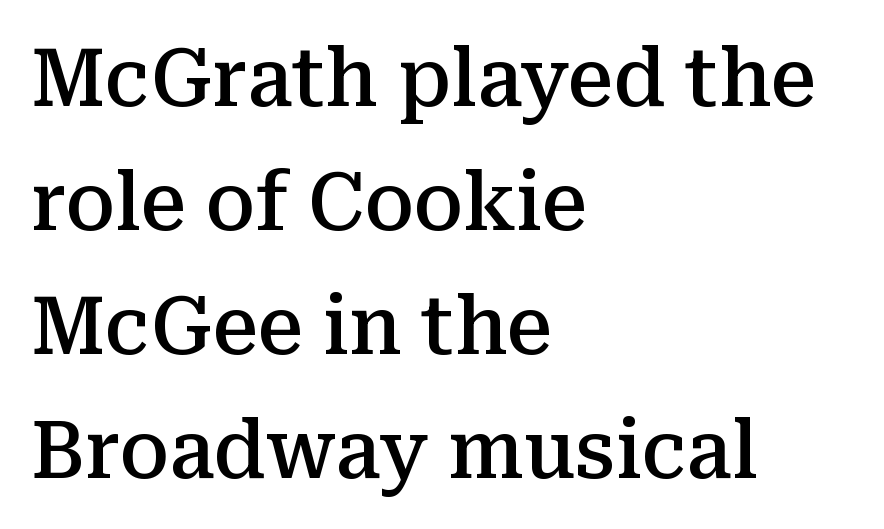
Q: Is the text bold? A: Semi-bold.
Q: Is the text italic (slanted)? A: No, it is upright.
Q: Is the typeface a serif or a sans-serif typeface? A: Serif.
Q: Is the text underlined? A: No.
Q: How is the paragraph aligned? A: Left-aligned.
Q: Is the spacing between letters normal or unusually wide? A: Normal.
Q: Is the spacing between lines tight, normal or loose? A: Normal.
Q: Width (condensed, normal, or wide)? A: Normal.
Q: Stroke contrast? A: Medium.
Q: x-height? A: Medium.
Q: Monospaced? A: No.
